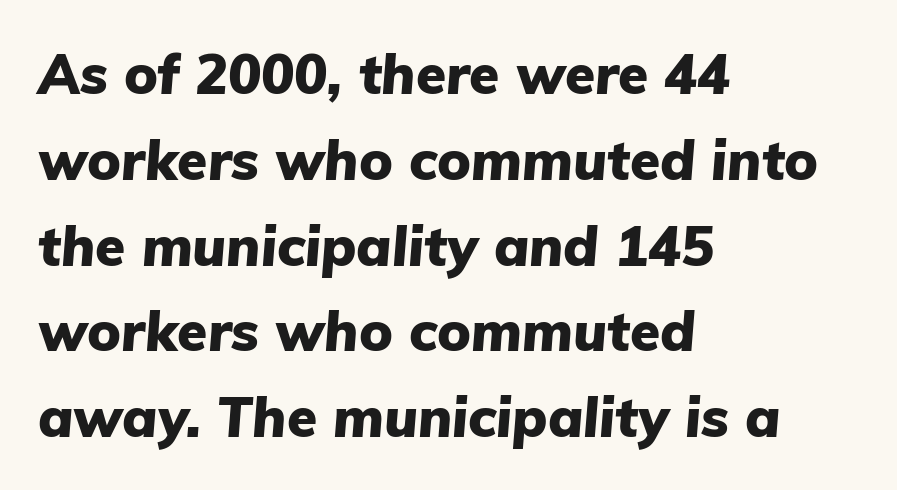
Q: Is the text bold? A: Yes.
Q: Is the text italic (slanted)? A: Yes, it leans right by about 5 degrees.
Q: Is the text underlined? A: No.
Q: How is the paragraph aligned? A: Left-aligned.
Q: Is the spacing between letters normal or unusually wide? A: Normal.
Q: Is the spacing between lines tight, normal or loose? A: Normal.
Q: Width (condensed, normal, or wide)? A: Normal.
Q: Stroke contrast? A: Low.
Q: x-height? A: Medium.
Q: Monospaced? A: No.
